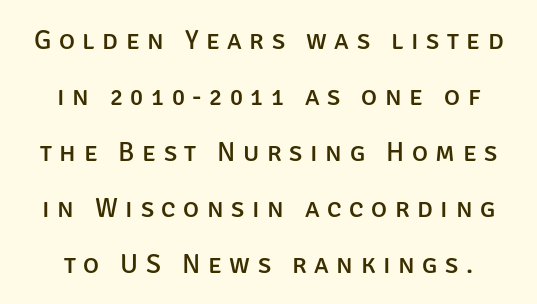
{"italic": "no", "underline": "no", "line_spacing": "loose", "line_spacing_ratio": 2.07, "letter_spacing": "wide", "letter_spacing_em": 0.28, "glyph_px": 27}
